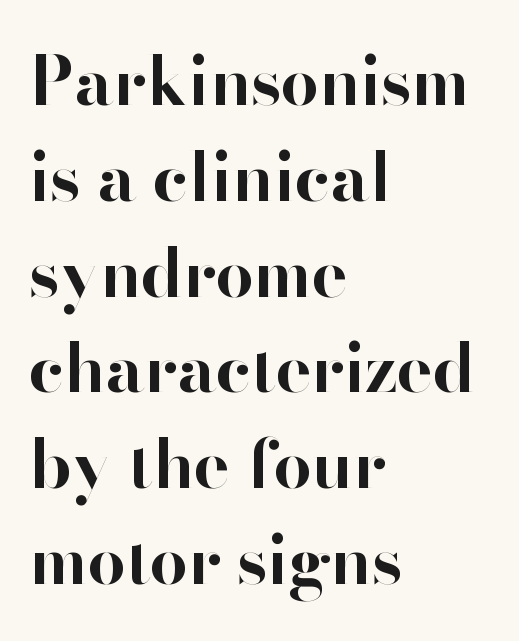
Q: Is the text bold? A: Yes.
Q: Is the text italic (slanted)? A: No, it is upright.
Q: Is the typeface a serif or a sans-serif typeface? A: Sans-serif.
Q: Is the text underlined? A: No.
Q: How is the paragraph aligned? A: Left-aligned.
Q: Is the spacing between letters normal or unusually wide? A: Normal.
Q: Is the spacing between lines tight, normal or loose? A: Normal.
Q: Width (condensed, normal, or wide)? A: Normal.
Q: Stroke contrast? A: High.
Q: x-height? A: Small.
Q: Monospaced? A: No.
